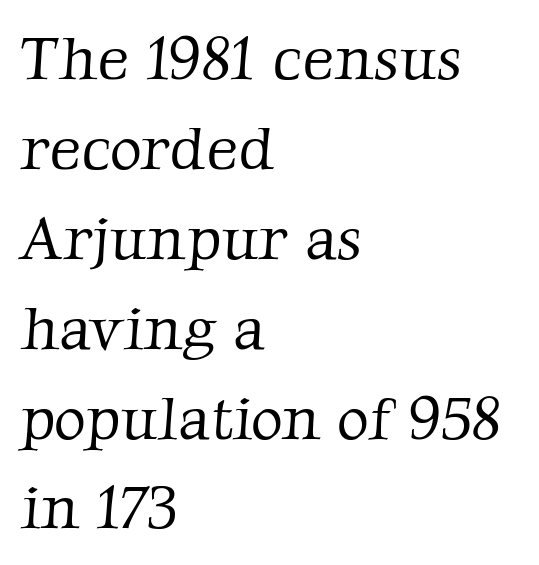
The passage shown is not bold in any degree. This sample has the flowing, uneven cadence of proportional lettering. A classic flush-left, rag-right setting is used for this passage. Whoever set this chose a conventional vertical rhythm.
